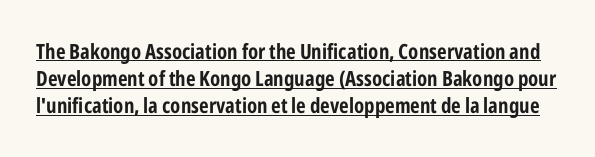
{"italic": "no", "bold": "yes", "underline": "yes", "line_spacing": "normal", "line_spacing_ratio": 1.29, "letter_spacing": "normal", "letter_spacing_em": 0.0, "glyph_px": 21}
